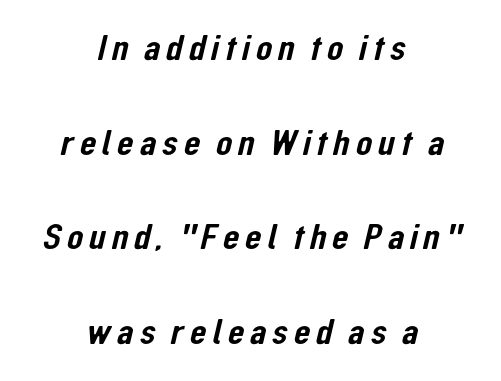
The image shows 38 px condensed sans-serif type; set centered, loose line spacing (2.49x), not underlined; low stroke contrast and a medium x-height.
